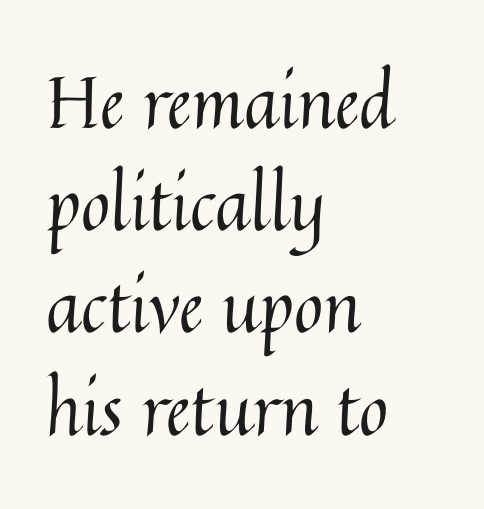
A quiet, ordinary-to-light weight characterises the typeface. The vertical gap from one line to the next is medium. Descenders hang freely into open space.
